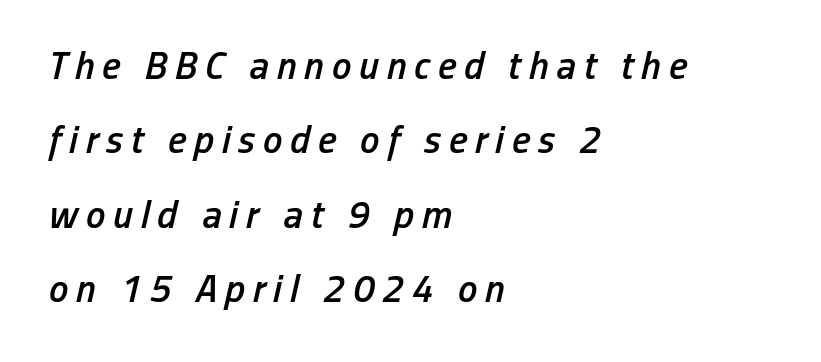
Looking at the ascenders, they clearly lean. Unmarked baselines from the first word to the last. Horizontally, the lines are justified to the leading edge only. A somewhat darkened texture: the type is semibold rather than bold. This sample trades compactness for vertical openness between lines.
